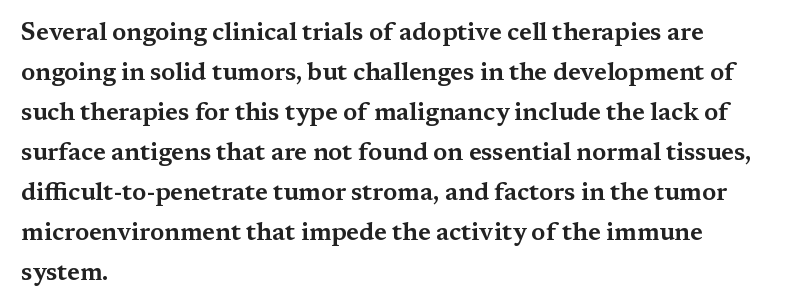
Q: Is the text italic (slanted)? A: No, it is upright.
Q: Is the text underlined? A: No.
Q: How is the paragraph aligned? A: Left-aligned.
Q: Is the spacing between letters normal or unusually wide? A: Normal.
Q: Is the spacing between lines tight, normal or loose? A: Normal.
